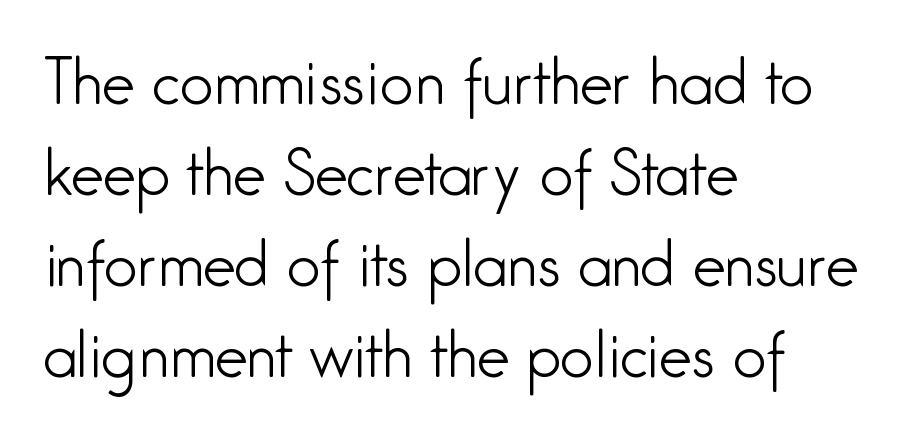
{"serif": "no", "italic": "no", "bold": "no", "weight": "light", "width": "condensed", "stroke_contrast": "low", "x_height": "medium", "monospaced": "no", "underline": "no", "align": "left", "line_spacing": "normal", "line_spacing_ratio": 1.54, "letter_spacing": "normal", "letter_spacing_em": 0.0, "glyph_px": 59}
